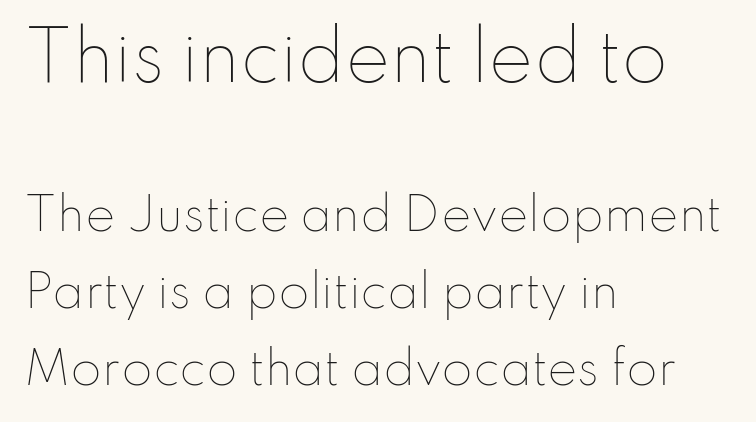
The first block has been scaled up relative to the second. Underline: absent. Think of a printed novel: that variable character pitch is what you see here. The typography opts for an upright posture over an oblique one. Each word holds together tightly as a unit, with standard inter-letter gaps.
